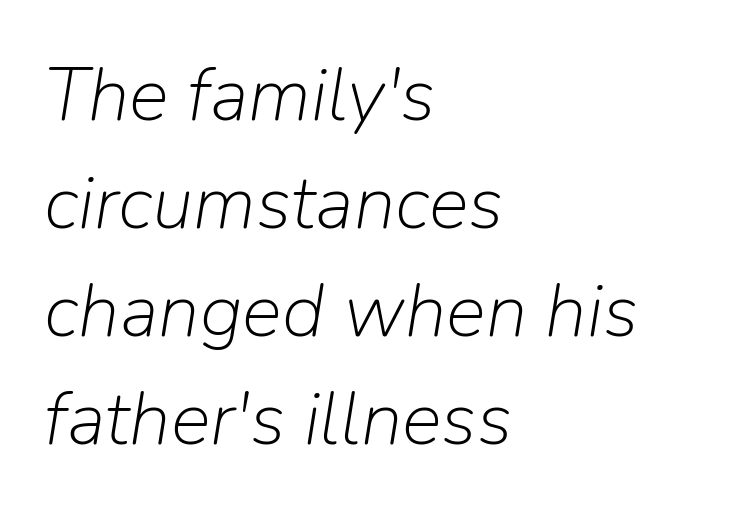
Q: Is the text bold? A: No.
Q: Is the text italic (slanted)? A: Yes, it leans right by about 9 degrees.
Q: Is the text underlined? A: No.
Q: How is the paragraph aligned? A: Left-aligned.
Q: Is the spacing between letters normal or unusually wide? A: Normal.
Q: Is the spacing between lines tight, normal or loose? A: Normal.
Q: Width (condensed, normal, or wide)? A: Normal.
Q: Stroke contrast? A: Low.
Q: x-height? A: Medium.
Q: Monospaced? A: No.
